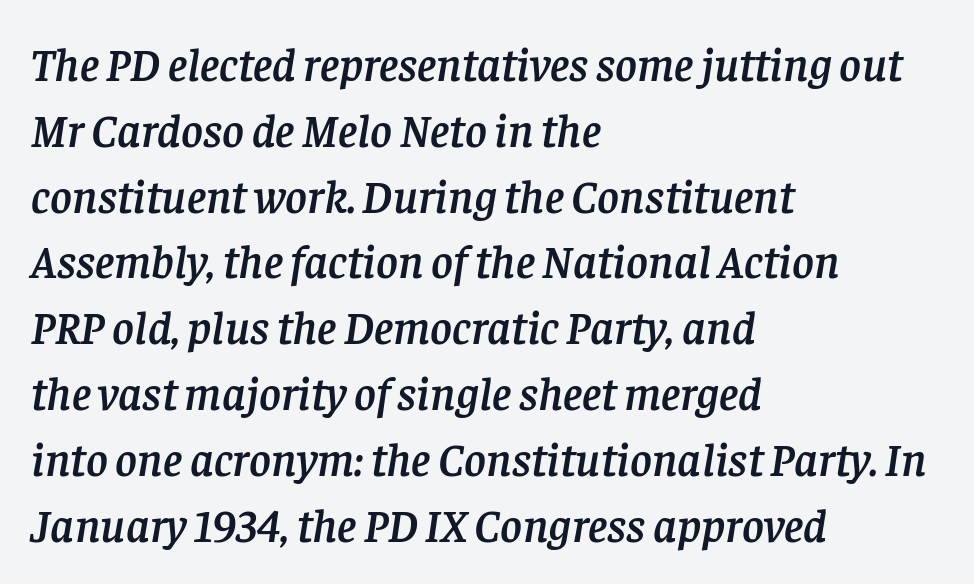
{"serif": "yes", "italic": "yes", "lean": "right", "slant_degrees": 8, "width": "normal", "stroke_contrast": "low", "x_height": "large", "monospaced": "no", "underline": "no", "align": "left", "line_spacing": "normal", "line_spacing_ratio": 1.4, "letter_spacing": "normal", "letter_spacing_em": 0.0, "glyph_px": 47}
